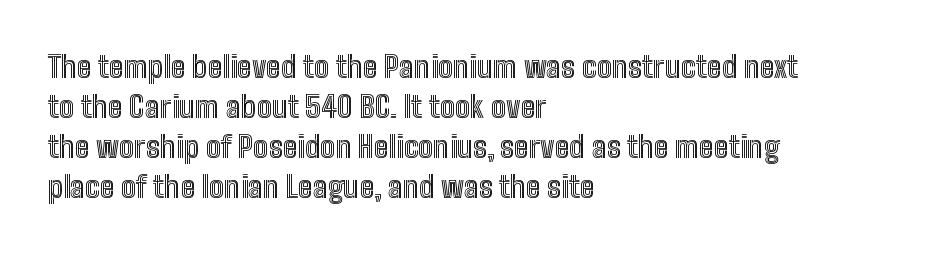
{"italic": "no", "width": "condensed", "x_height": "medium", "monospaced": "no", "underline": "no", "align": "left", "line_spacing": "normal", "line_spacing_ratio": 1.33, "letter_spacing": "normal", "letter_spacing_em": 0.0, "glyph_px": 30}
